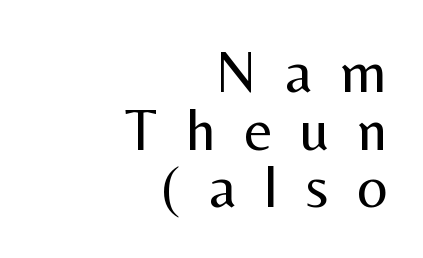
{"serif": "no", "italic": "no", "bold": "no", "weight": "regular", "width": "normal", "stroke_contrast": "medium", "x_height": "medium", "monospaced": "no", "underline": "no", "align": "right", "line_spacing": "tight", "line_spacing_ratio": 0.96, "letter_spacing": "wide", "letter_spacing_em": 0.47, "glyph_px": 60}
